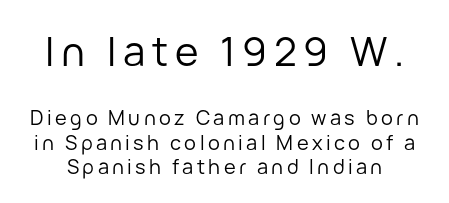
This sample uses an upright cut, with every glyph sitting square on the baseline. Spacing verdict: proportional, widths tailored to each character. Between these two stacked blocks, the higher one wins on size. Note: no serifs on the glyphs. No chunkiness to these letters — they're not bold.
